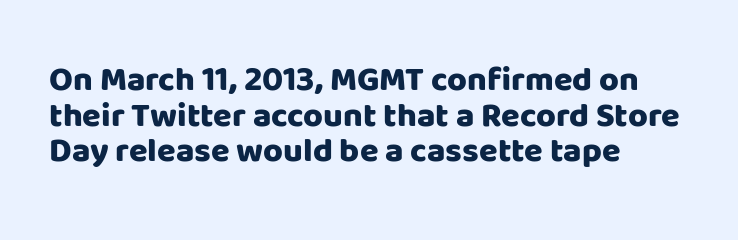
The text block is weighted toward the left margin, trailing off unevenly rightward. What kind of face is this? One without serifs — a sans. Here the designer chose a conventional face with non-uniform glyph widths. In terms of leading, this rendering errs on the cramped side.
